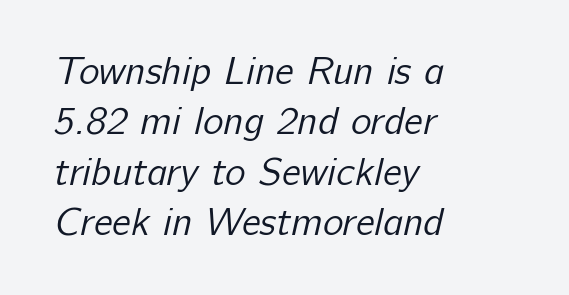
Letters rest on an invisible, unmarked baseline. Summary of vertical rhythm: regular, with standard interline spacing. The typesetting does not lean heavy: it is not bold. Each word holds together tightly as a unit, with standard inter-letter gaps. Caption: multi-line text, flush left, ragged right. Note the varied advance widths — an 'i' is clearly narrower than an 'm'.
